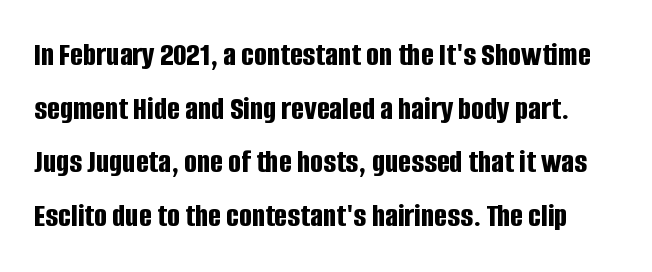
Q: Is the text bold? A: Yes.
Q: Is the text italic (slanted)? A: No, it is upright.
Q: Is the typeface a serif or a sans-serif typeface? A: Sans-serif.
Q: Is the text underlined? A: No.
Q: Is the spacing between letters normal or unusually wide? A: Normal.
Q: Is the spacing between lines tight, normal or loose? A: Normal.
Q: Width (condensed, normal, or wide)? A: Condensed.
Q: Stroke contrast? A: Low.
Q: x-height? A: Large.
Q: Monospaced? A: No.
